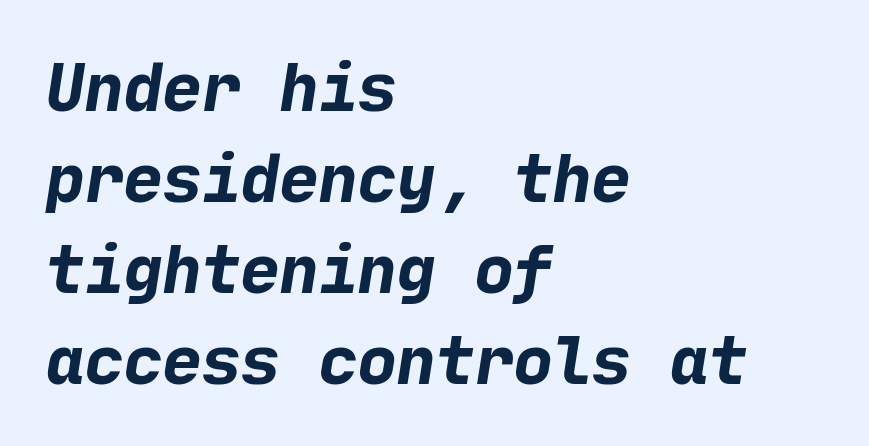
{"serif": "no", "bold": "yes", "weight": "bold", "width": "normal", "stroke_contrast": "low", "x_height": "medium", "underline": "no", "align": "left", "line_spacing": "normal", "line_spacing_ratio": 1.4, "letter_spacing": "normal", "letter_spacing_em": 0.0, "glyph_px": 65}
